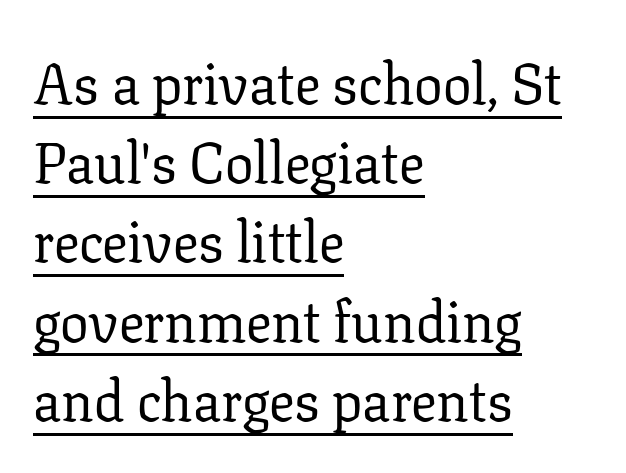
Q: Is the text bold? A: No.
Q: Is the text italic (slanted)? A: No, it is upright.
Q: Is the typeface a serif or a sans-serif typeface? A: Serif.
Q: Is the text underlined? A: Yes.
Q: How is the paragraph aligned? A: Left-aligned.
Q: Is the spacing between letters normal or unusually wide? A: Normal.
Q: Is the spacing between lines tight, normal or loose? A: Normal.
Q: Width (condensed, normal, or wide)? A: Normal.
Q: Stroke contrast? A: Low.
Q: x-height? A: Medium.
Q: Monospaced? A: No.
